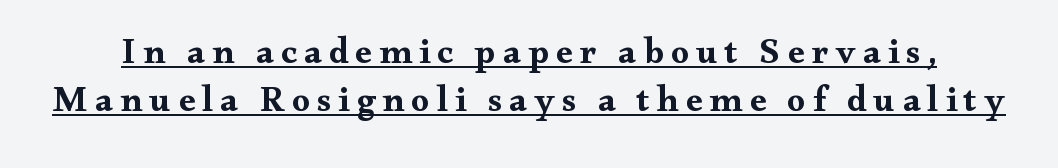
{"serif": "yes", "italic": "no", "width": "wide", "stroke_contrast": "medium", "x_height": "small", "monospaced": "no", "underline": "yes", "line_spacing": "normal", "line_spacing_ratio": 1.34, "letter_spacing": "wide", "letter_spacing_em": 0.2, "glyph_px": 36}
